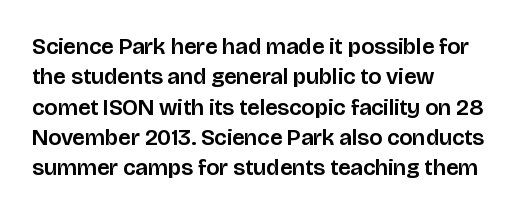
{"italic": "no", "underline": "no", "align": "left", "line_spacing": "normal", "line_spacing_ratio": 1.32, "letter_spacing": "normal", "letter_spacing_em": 0.0, "glyph_px": 23}
